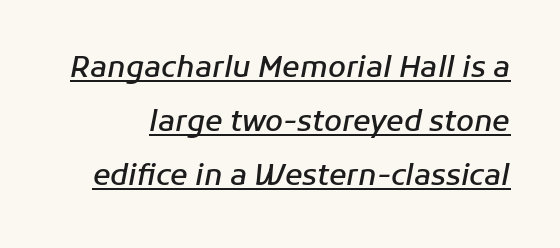
The image shows 29 px semibold type, italic (leaning right); set line spacing 1.87x, normal letter spacing, underlined; low stroke contrast and a medium x-height.
